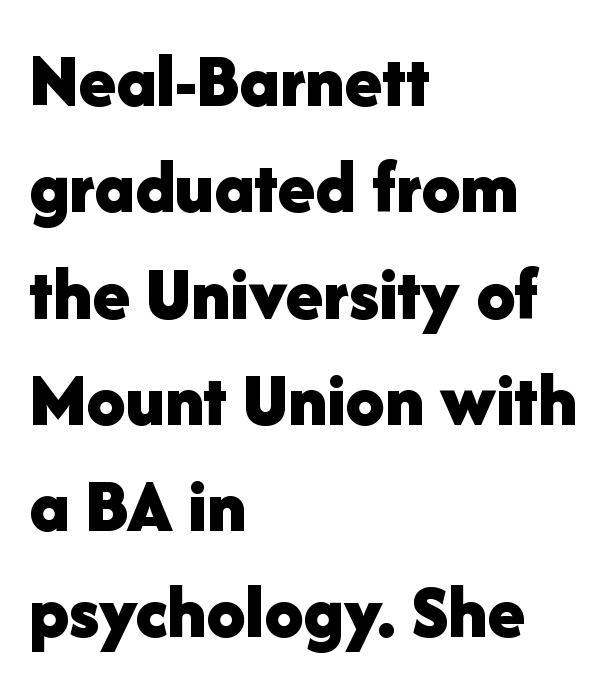
Q: Is the text bold? A: Yes.
Q: Is the text italic (slanted)? A: No, it is upright.
Q: Is the typeface a serif or a sans-serif typeface? A: Sans-serif.
Q: Is the text underlined? A: No.
Q: How is the paragraph aligned? A: Left-aligned.
Q: Is the spacing between letters normal or unusually wide? A: Normal.
Q: Is the spacing between lines tight, normal or loose? A: Normal.
Q: Width (condensed, normal, or wide)? A: Normal.
Q: Stroke contrast? A: Low.
Q: x-height? A: Medium.
Q: Monospaced? A: No.
